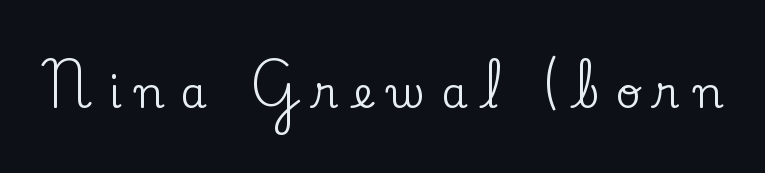
The image shows 43 px serif type, upright; set unusually wide letter spacing (+0.35 em), not underlined; low stroke contrast and a small x-height.
